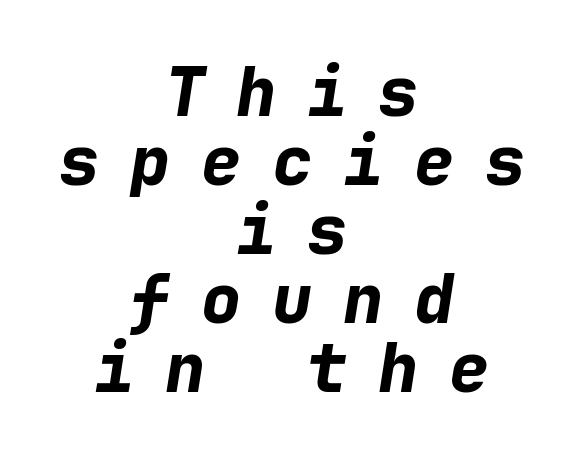
Yep, that's italic — everything's leaning. The string is rendered with underlining switched off. Students, observe: this is what under-led, compact text looks like. Horizontally, the lines are justified to the midpoint only. These lines have a slow, spaced-out rhythm from letter to letter. What weight is shown? A full bold with thick strokes.
